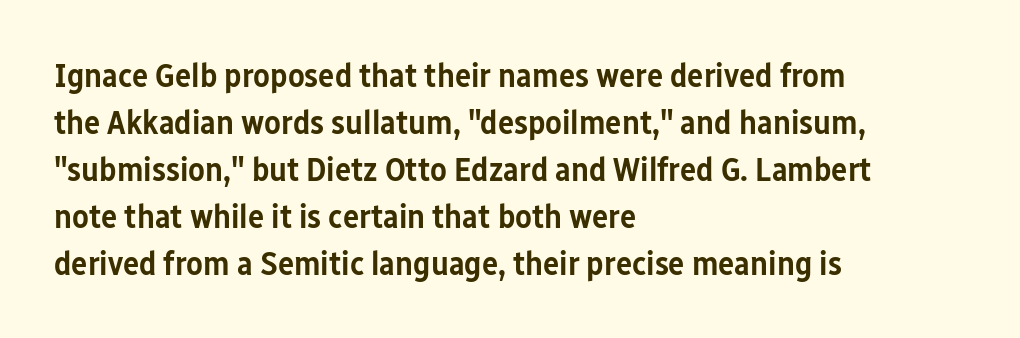
{"serif": "no", "italic": "no", "bold": "semi", "weight": "semibold", "width": "condensed", "stroke_contrast": "low", "x_height": "medium", "monospaced": "no", "underline": "no", "align": "left", "line_spacing": "normal", "line_spacing_ratio": 1.38, "letter_spacing": "normal", "letter_spacing_em": 0.0, "glyph_px": 34}
